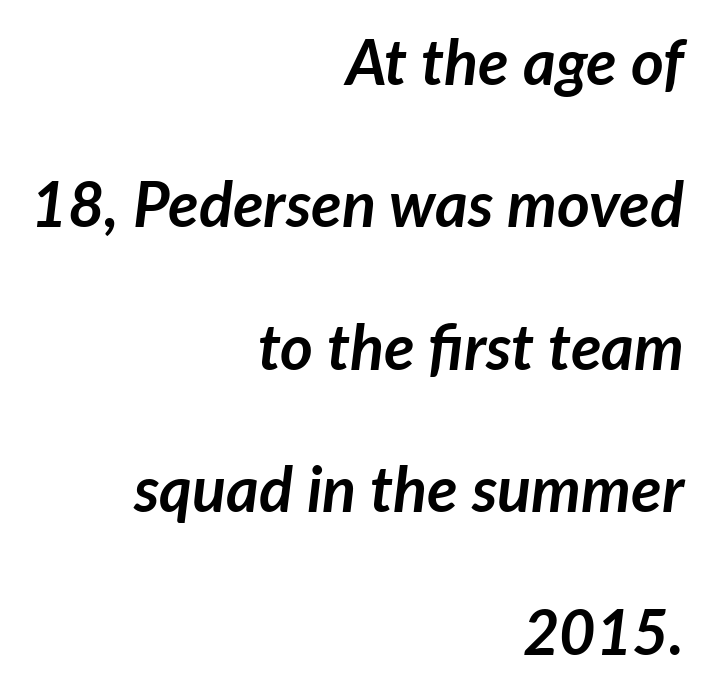
Alignment: flush right. Quick note: interline space is abundant. These lines keep a tight, regular rhythm from letter to letter. Rule under the text: the space is simply empty. Is the type slanted? Yes — the strokes lean at a clear angle.
